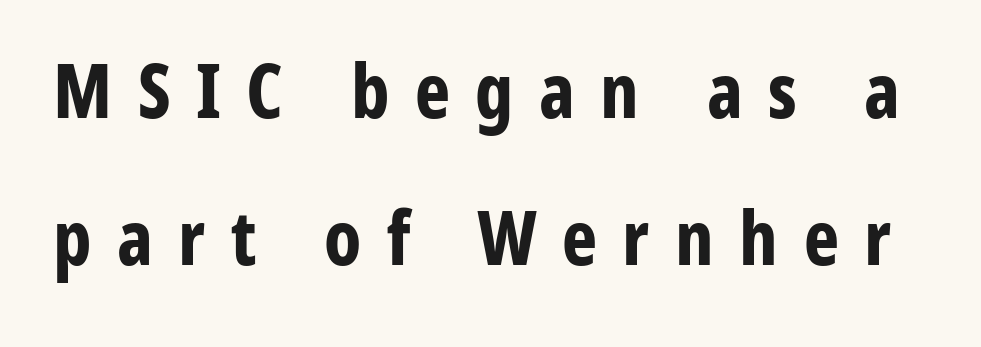
You could not count columns in this text — the font is proportionally spaced. Summary of weight: heavy, a full bold. Descenders are the only things crossing below the line. Font category for this specimen: sans-serif.
